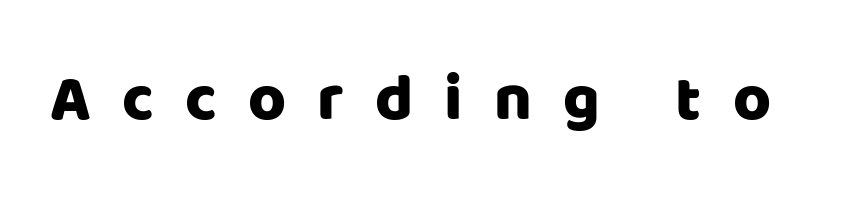
Q: Is the text italic (slanted)? A: No, it is upright.
Q: Is the typeface a serif or a sans-serif typeface? A: Sans-serif.
Q: Is the text underlined? A: No.
Q: Is the spacing between letters normal or unusually wide? A: Unusually wide.
Q: Width (condensed, normal, or wide)? A: Normal.
Q: Stroke contrast? A: Low.
Q: x-height? A: Large.
Q: Monospaced? A: No.
